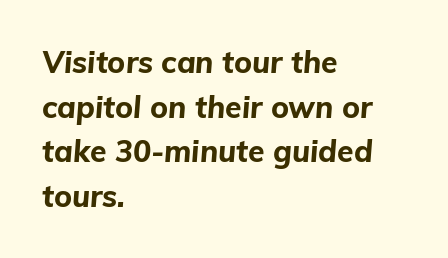
The image shows 30 px bold type, italic (leaning right); set left-aligned, normal line spacing (1.49x), normal letter spacing, not underlined; low stroke contrast and a medium x-height.
